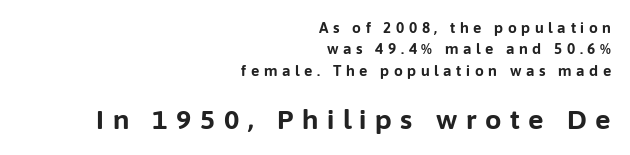
Q: Is the text bold? A: Yes.
Q: Is the text italic (slanted)? A: No, it is upright.
Q: Is the text underlined? A: No.
Q: How is the paragraph aligned? A: Right-aligned.
Q: Is the spacing between letters normal or unusually wide? A: Unusually wide.
Q: Is the spacing between lines tight, normal or loose? A: Normal.
Q: Which block of text is set in a larger size, the first (top) or the second (bottom)? A: The second (bottom) one.
